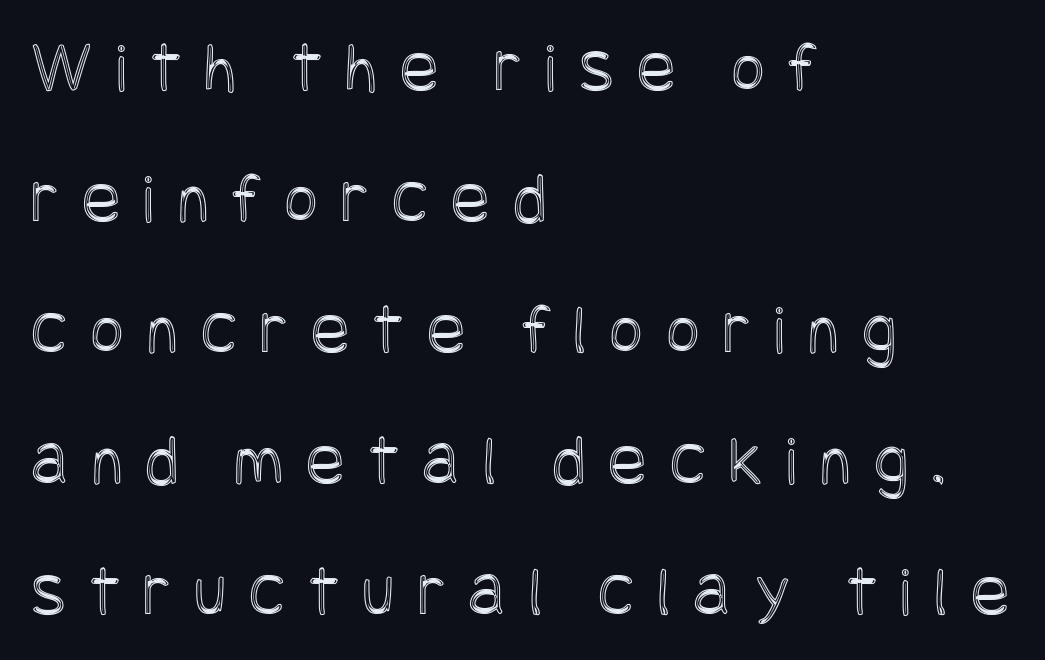
Underlining? Definitely not there. Posture: straight, roman, zero tilt. This rendering uses left alignment, leaving the right contour irregular. Tracking here is generous; glyphs stand well apart from one another.
